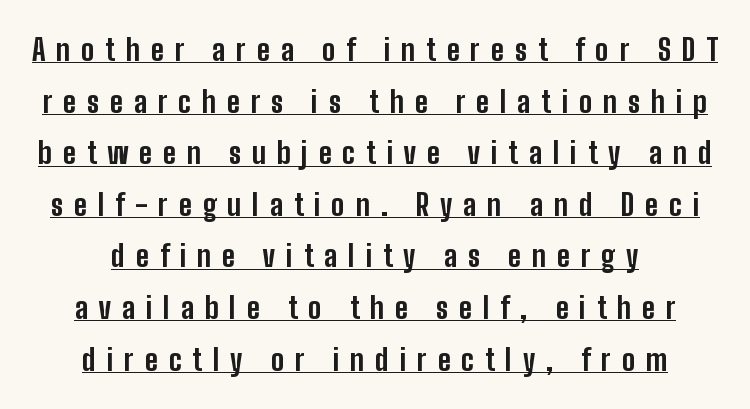
The face used here is proportionally spaced, like ordinary book or web type. Upright lettering throughout. Words appear elongated and porous because spacing is wide. Each glyph is drawn with heavy, bold strokes.
